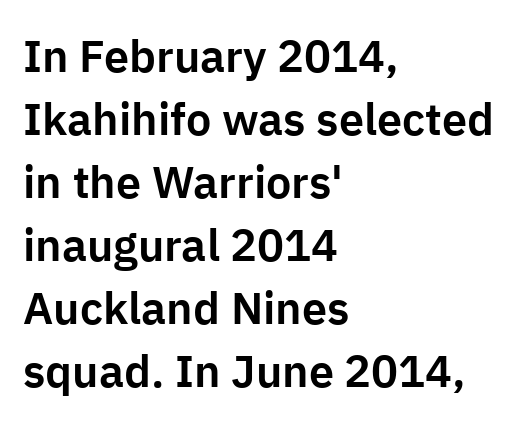
{"serif": "no", "italic": "no", "width": "normal", "stroke_contrast": "low", "x_height": "medium", "monospaced": "no", "underline": "no", "align": "left", "line_spacing": "normal", "line_spacing_ratio": 1.4, "letter_spacing": "normal", "letter_spacing_em": 0.0, "glyph_px": 45}
